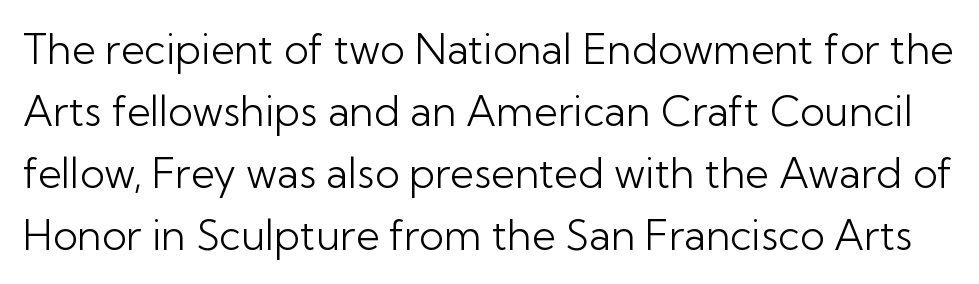
{"serif": "no", "italic": "no", "bold": "no", "weight": "light", "width": "normal", "stroke_contrast": "low", "x_height": "medium", "monospaced": "no", "underline": "no", "line_spacing": "normal", "line_spacing_ratio": 1.51, "letter_spacing": "normal", "letter_spacing_em": 0.0, "glyph_px": 41}
